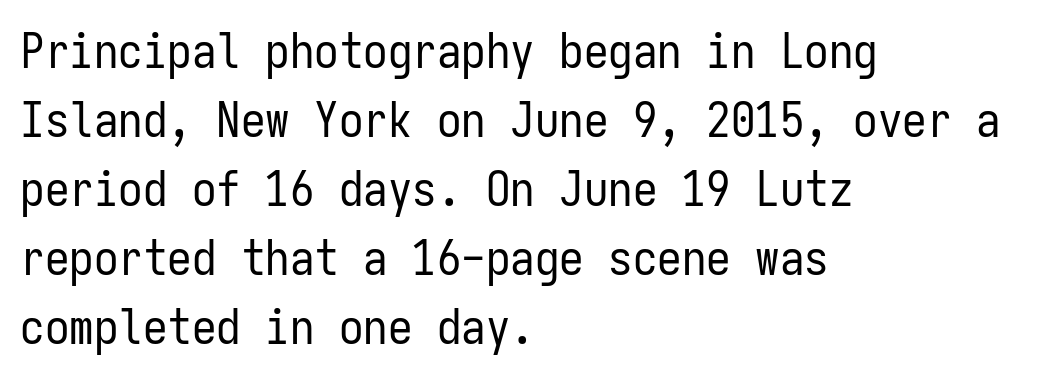
Reading down the block, your eye returns to a fixed left position each line. The letterforms sit shoulder to shoulder at normal distance. Just letters on the line, the space beneath them empty. Think of a typewriter: that constant character pitch is what you see here. These lines are composed in type without serifs.
